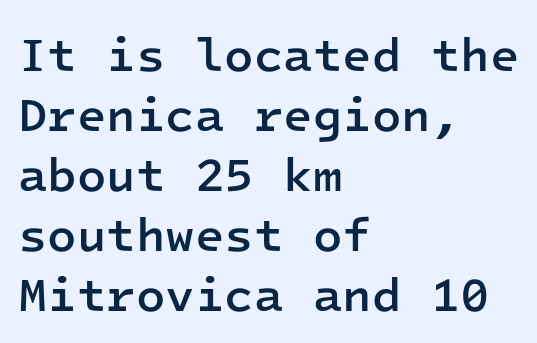
The image shows 48 px semibold sans-serif type, upright, monospaced; set left-aligned, normal line spacing (1.25x), normal letter spacing, not underlined; low stroke contrast and a medium x-height.
